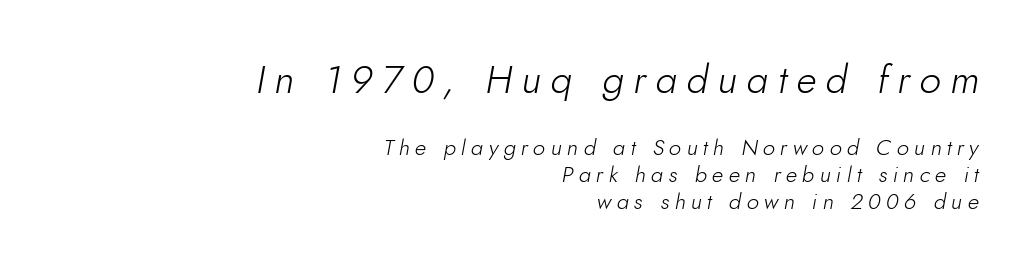
{"italic": "yes", "lean": "right", "slant_degrees": 10, "bold": "no", "weight": "light", "width": "normal", "stroke_contrast": "low", "x_height": "small", "monospaced": "no", "underline": "no", "align": "right", "line_spacing_ratio": 1.24, "letter_spacing": "wide", "letter_spacing_em": 0.24, "larger_block": "first", "size_ratio": 1.77, "glyph_px": 39}
